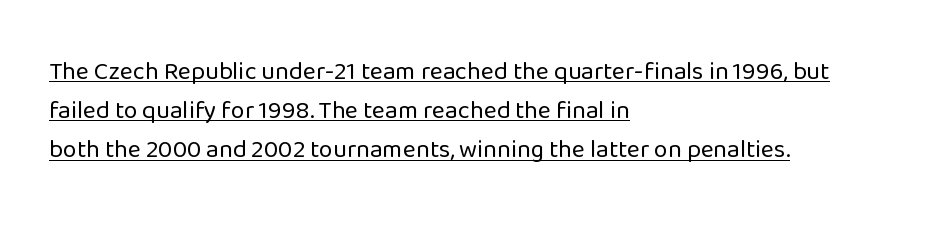
{"italic": "no", "bold": "no", "underline": "yes", "align": "left", "line_spacing": "normal", "line_spacing_ratio": 1.57, "letter_spacing": "normal", "letter_spacing_em": 0.0, "glyph_px": 25}
